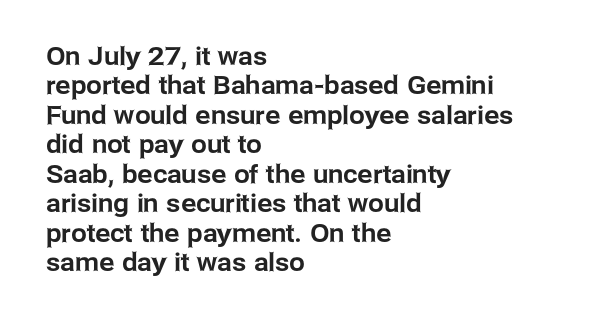
{"italic": "no", "underline": "no", "align": "left", "line_spacing_ratio": 1.18, "letter_spacing": "normal", "letter_spacing_em": 0.0, "glyph_px": 25}
